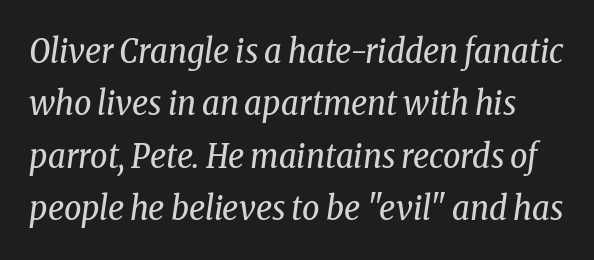
The specimen reads as italic at a glance. Each letter's strokes conclude with small projecting serifs. What's the leading like? Ordinary, nothing unusual. Decoration check: the copy has no underline. This is not heavy type; no bold has been used. Honestly, the letter spacing is just normal — you wouldn't notice it.
